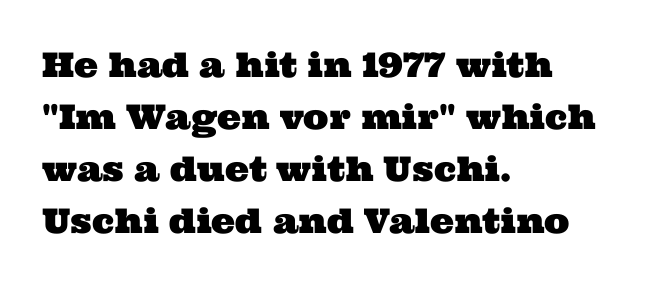
The image shows 34 px wide serif type; set left-aligned, normal line spacing (1.53x), normal letter spacing, not underlined; medium stroke contrast and a medium x-height.
